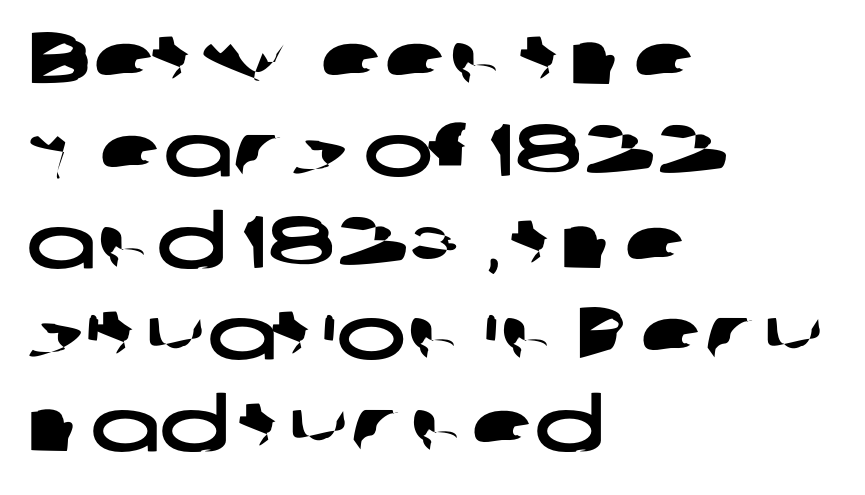
Q: Is the typeface a serif or a sans-serif typeface? A: Sans-serif.
Q: Is the text underlined? A: No.
Q: How is the paragraph aligned? A: Left-aligned.
Q: Is the spacing between letters normal or unusually wide? A: Normal.
Q: Width (condensed, normal, or wide)? A: Wide.
Q: Stroke contrast? A: Low.
Q: x-height? A: Medium.
Q: Monospaced? A: No.
